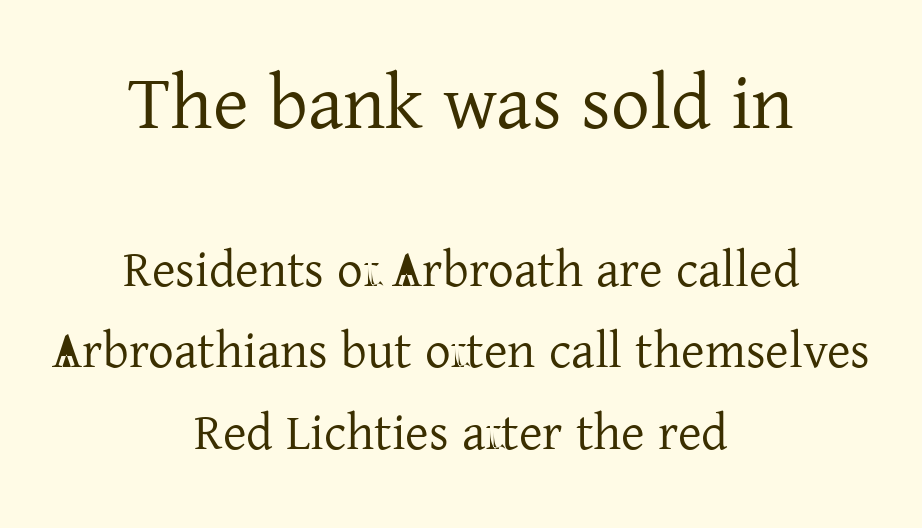
The image shows 77 px serif type, upright; set centered, normal line spacing (1.6x), normal letter spacing, not underlined; the first (top) block is 1.51x larger; low stroke contrast and a medium x-height.
